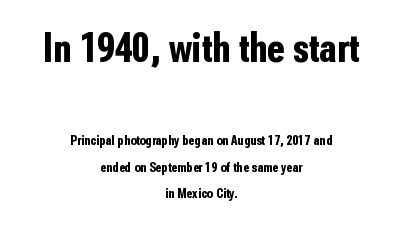
Q: Is the text bold? A: Yes.
Q: Is the text italic (slanted)? A: No, it is upright.
Q: Is the typeface a serif or a sans-serif typeface? A: Sans-serif.
Q: Is the text underlined? A: No.
Q: How is the paragraph aligned? A: Centered.
Q: Is the spacing between letters normal or unusually wide? A: Normal.
Q: Which block of text is set in a larger size, the first (top) or the second (bottom)? A: The first (top) one.
Q: Width (condensed, normal, or wide)? A: Condensed.
Q: Stroke contrast? A: Low.
Q: x-height? A: Medium.
Q: Monospaced? A: No.
